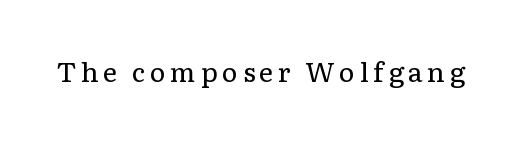
Q: Is the text bold? A: No.
Q: Is the text italic (slanted)? A: No, it is upright.
Q: Is the text underlined? A: No.
